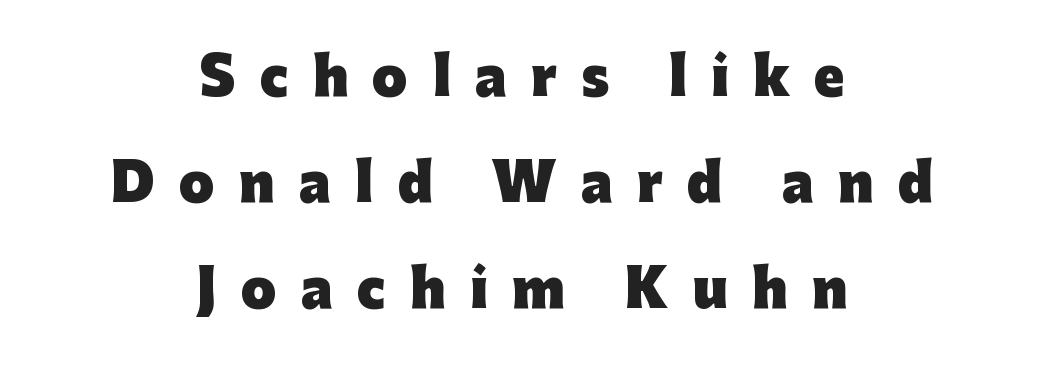
{"serif": "no", "italic": "no", "bold": "yes", "weight": "heavy", "width": "normal", "stroke_contrast": "low", "x_height": "medium", "monospaced": "no", "underline": "no", "align": "center", "line_spacing": "loose", "line_spacing_ratio": 2.08, "letter_spacing": "wide", "letter_spacing_em": 0.48, "glyph_px": 51}
